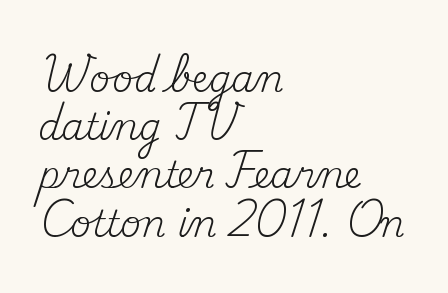
There is no visible air inserted between adjacent glyphs. Reading down the block, your eye returns to a fixed left position each line. Clear beneath every line of the passage. Weight: in the light-to-regular range. The block of text has a typical density, with ordinary space between rows. Serif or sans? Serif — the stroke terminals have little feet.
